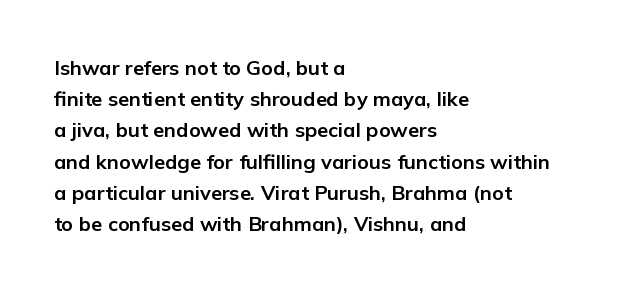
Beneath every word, the page is bare. The letterforms sit shoulder to shoulder at normal distance. The typesetter chose a ragged-right arrangement here. What weight is shown? A full bold with thick strokes.
